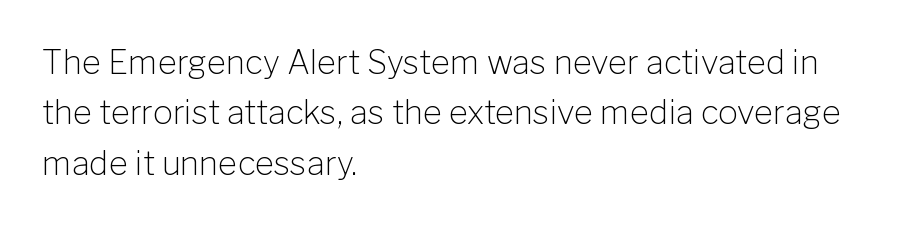
Weight class: somewhere from thin through regular. Honestly, the row spacing looks completely unremarkable. This sample has the flowing, uneven cadence of proportional lettering. A typesetter would call this zero additional tracking. Typeset ragged right — the left edge is the straight one. Honestly, there is no underline to notice here at all.
